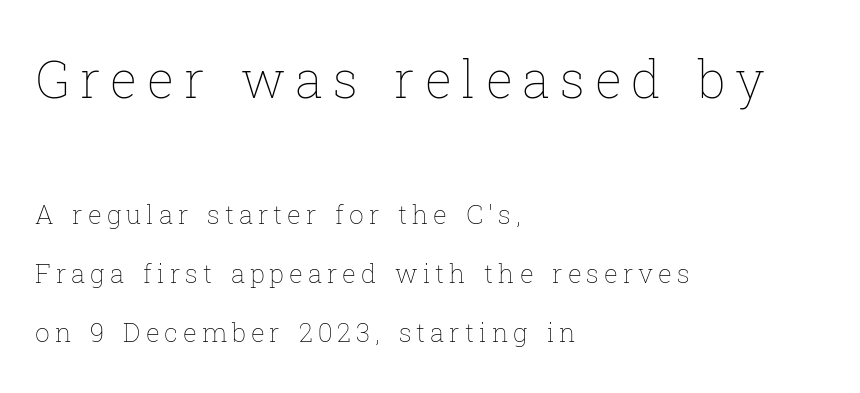
Q: Is the text bold? A: No.
Q: Is the text italic (slanted)? A: No, it is upright.
Q: Is the text underlined? A: No.
Q: How is the paragraph aligned? A: Left-aligned.
Q: Is the spacing between lines tight, normal or loose? A: Loose.
Q: Which block of text is set in a larger size, the first (top) or the second (bottom)? A: The first (top) one.
Q: Width (condensed, normal, or wide)? A: Normal.
Q: Stroke contrast? A: Low.
Q: x-height? A: Medium.
Q: Monospaced? A: No.
